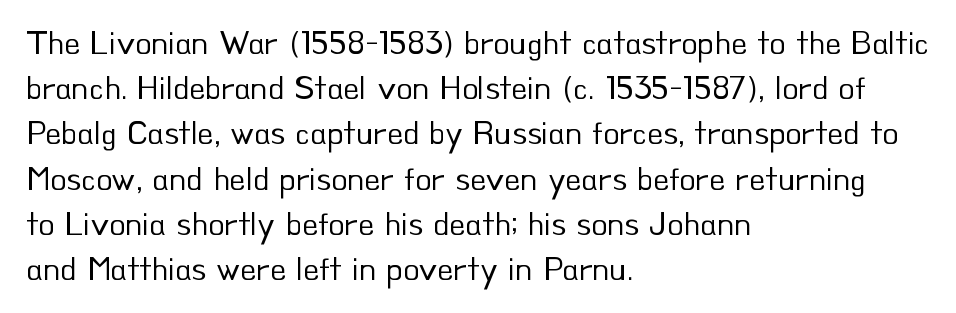
A typesetter would label this face a sans. Is there much room between lines? A standard amount, neither cramped nor airy. A clean baseline with only descenders dipping below it. This is roman type, the default non-slanted kind.
